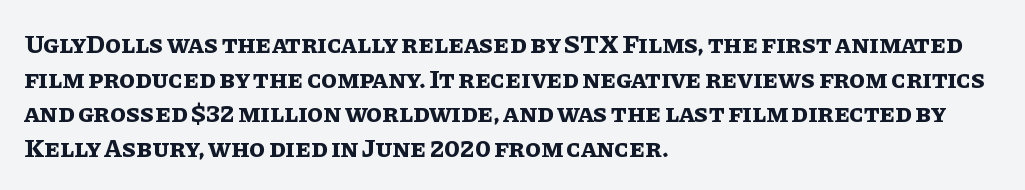
Do the letters lean? They stand straight. Standard letterfit; no display-style spreading of the glyphs. The strip under each line holds only bare page. The rendering anchors every line to the left-hand side. The glyphs have the mass of a bold cut. Quick note: interline space is typical.
